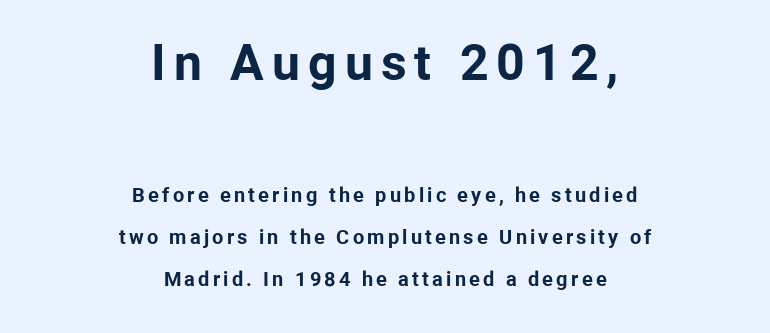
{"serif": "no", "italic": "no", "bold": "yes", "weight": "bold", "width": "normal", "stroke_contrast": "low", "x_height": "medium", "monospaced": "no", "underline": "no", "align": "center", "line_spacing": "loose", "line_spacing_ratio": 2.1, "larger_block": "first", "size_ratio": 2.5, "glyph_px": 50}
